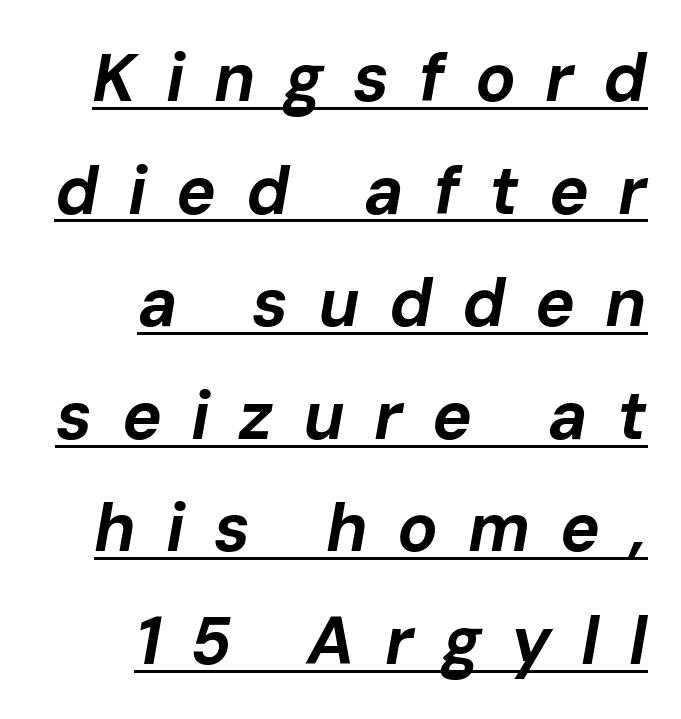
Posture: slanted. The paragraph has a hard right edge and a soft left edge. Spacing verdict: proportional, widths tailored to each character. Plenty of ink on the page — the face is bold. Loose tracking; the words dissolve into strings of separated letters.
